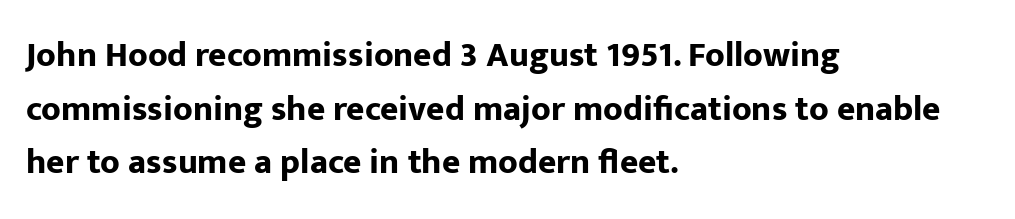
Q: Is the text bold? A: Yes.
Q: Is the text italic (slanted)? A: No, it is upright.
Q: Is the typeface a serif or a sans-serif typeface? A: Sans-serif.
Q: Is the text underlined? A: No.
Q: How is the paragraph aligned? A: Left-aligned.
Q: Is the spacing between letters normal or unusually wide? A: Normal.
Q: Is the spacing between lines tight, normal or loose? A: Normal.
Q: Width (condensed, normal, or wide)? A: Normal.
Q: Stroke contrast? A: Low.
Q: x-height? A: Medium.
Q: Monospaced? A: No.
